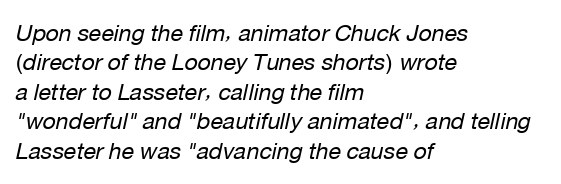
The strip under each line holds only bare page. Stems and bowls with no extra thickness — not bold. The letters sit at their default tracking, neither squeezed nor spread. The text block is weighted toward the left margin, trailing off unevenly rightward.
